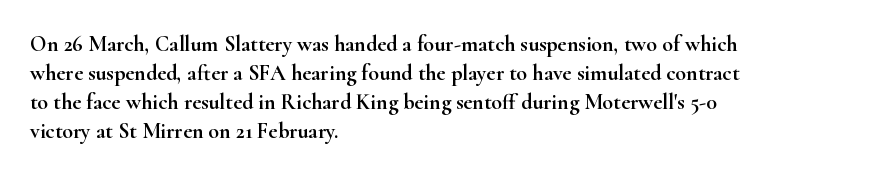
The image shows 22 px text type, upright; set left-aligned, normal line spacing (1.32x), normal letter spacing, not underlined.
